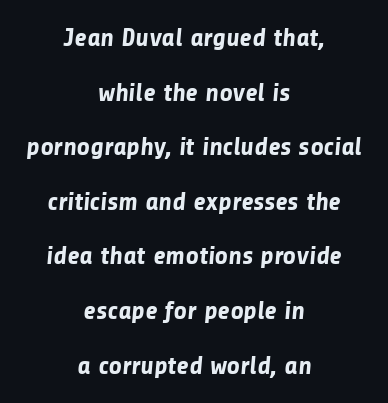
{"bold": "yes", "underline": "no", "align": "center", "line_spacing": "loose", "line_spacing_ratio": 2.1, "letter_spacing": "normal", "letter_spacing_em": 0.0, "glyph_px": 26}
